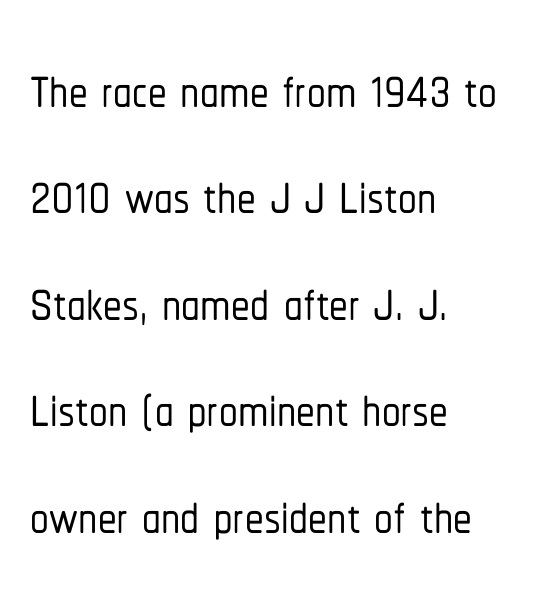
{"serif": "no", "italic": "no", "width": "condensed", "stroke_contrast": "low", "x_height": "medium", "monospaced": "no", "underline": "no", "align": "left", "line_spacing": "normal", "line_spacing_ratio": 1.42, "letter_spacing": "normal", "letter_spacing_em": 0.0, "glyph_px": 75}
